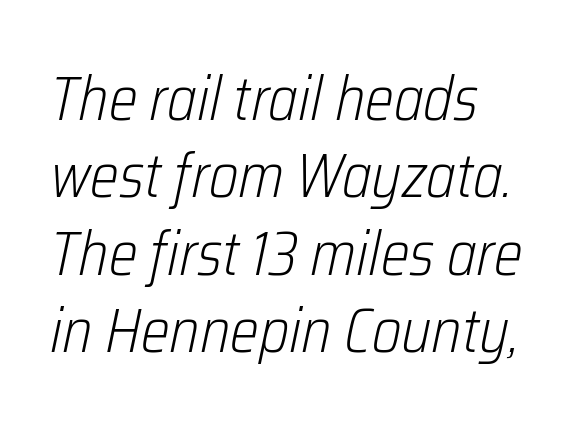
{"italic": "yes", "lean": "right", "slant_degrees": 12, "bold": "no", "weight": "light", "width": "condensed", "stroke_contrast": "low", "x_height": "medium", "monospaced": "no", "underline": "no", "align": "left", "line_spacing": "normal", "line_spacing_ratio": 1.27, "letter_spacing": "normal", "letter_spacing_em": 0.0, "glyph_px": 61}
